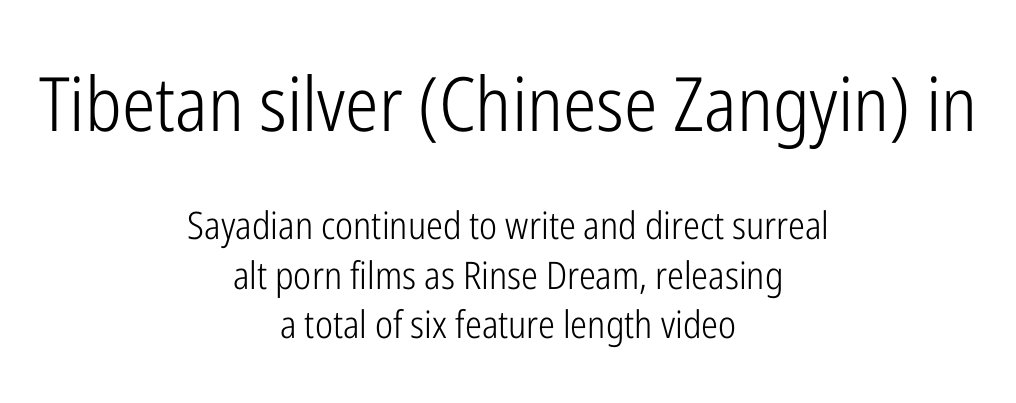
Q: Is the text bold? A: No.
Q: Is the text italic (slanted)? A: No, it is upright.
Q: Is the typeface a serif or a sans-serif typeface? A: Sans-serif.
Q: Is the text underlined? A: No.
Q: How is the paragraph aligned? A: Centered.
Q: Is the spacing between letters normal or unusually wide? A: Normal.
Q: Is the spacing between lines tight, normal or loose? A: Normal.
Q: Which block of text is set in a larger size, the first (top) or the second (bottom)? A: The first (top) one.
Q: Width (condensed, normal, or wide)? A: Condensed.
Q: Stroke contrast? A: Low.
Q: x-height? A: Medium.
Q: Monospaced? A: No.
